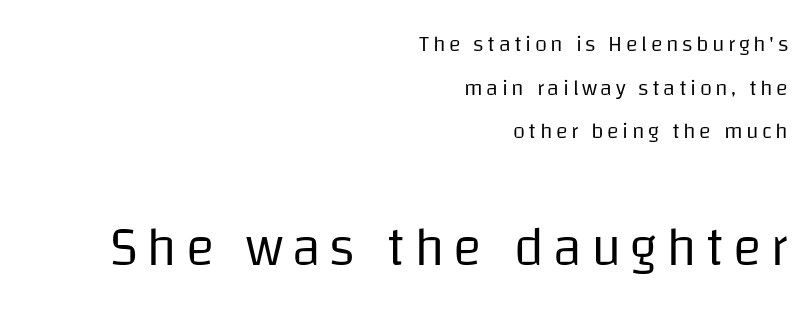
Q: Is the text bold? A: No.
Q: Is the text italic (slanted)? A: No, it is upright.
Q: Is the typeface a serif or a sans-serif typeface? A: Sans-serif.
Q: Is the text underlined? A: No.
Q: How is the paragraph aligned? A: Right-aligned.
Q: Is the spacing between lines tight, normal or loose? A: Loose.
Q: Which block of text is set in a larger size, the first (top) or the second (bottom)? A: The second (bottom) one.
Q: Width (condensed, normal, or wide)? A: Normal.
Q: Stroke contrast? A: Low.
Q: x-height? A: Large.
Q: Monospaced? A: No.
